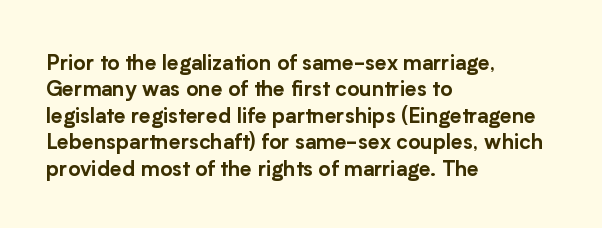
The image shows 21 px text type, upright; set left-aligned, normal line spacing (1.26x), normal letter spacing, not underlined.
